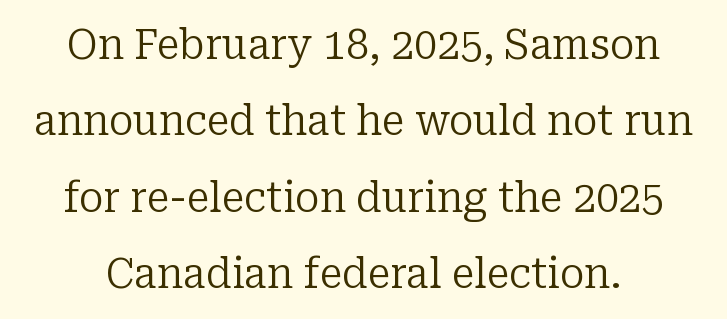
The image shows 41 px regular-weight serif type, upright; set line spacing 1.86x, normal letter spacing, not underlined; low stroke contrast and a medium x-height.
